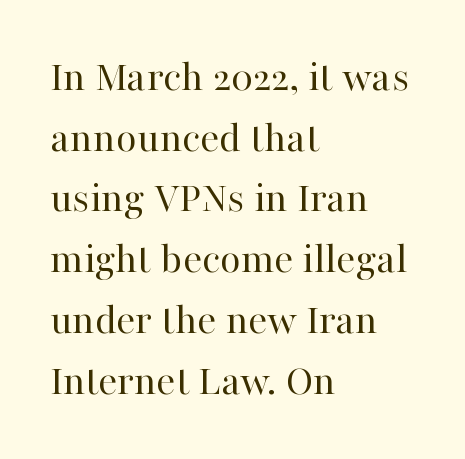
The image shows 45 px regular-weight serif type, upright; set left-aligned, normal line spacing (1.35x), normal letter spacing, not underlined; high stroke contrast and a medium x-height.
